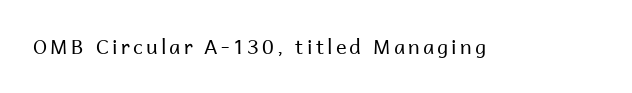
The type sits square on the baseline with zero lean. The strip under each line holds only bare page. Is the stroke heavy? The answer is a plain regular-or-lighter.
